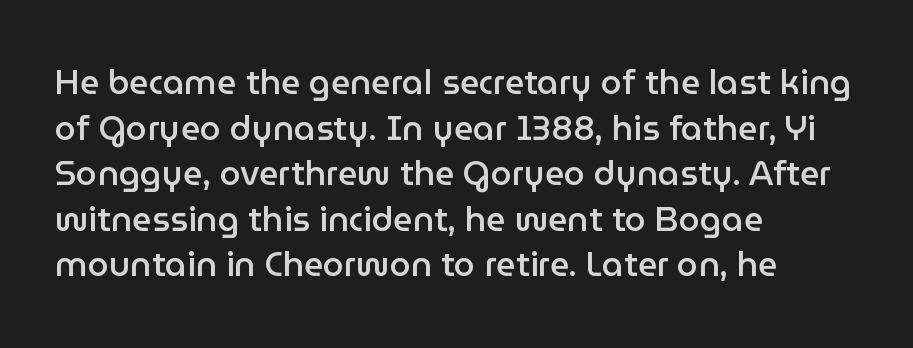
The image shows 34 px semibold sans-serif type, upright; set left-aligned, normal line spacing (1.34x), normal letter spacing, not underlined; low stroke contrast and a medium x-height.
